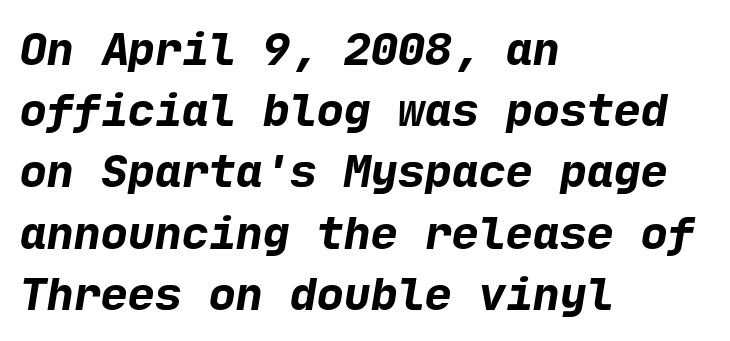
What's the leading like? Ordinary, nothing unusual. Each line starts at the same left margin while the right side varies. The letters are bold, with thick, heavy strokes. These lines are composed in type without serifs.
